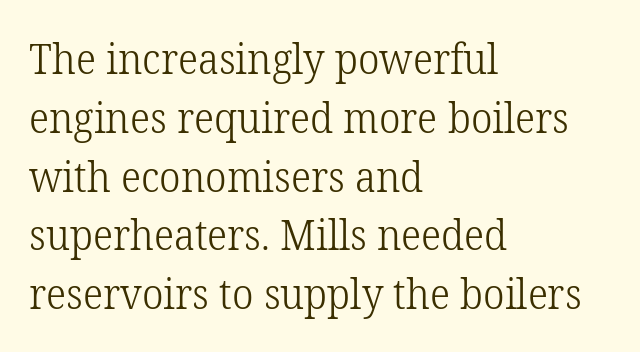
{"serif": "yes", "italic": "no", "bold": "no", "weight": "light", "width": "normal", "stroke_contrast": "low", "x_height": "medium", "monospaced": "no", "underline": "no", "align": "left", "line_spacing": "normal", "line_spacing_ratio": 1.4, "letter_spacing": "normal", "letter_spacing_em": 0.0, "glyph_px": 42}
